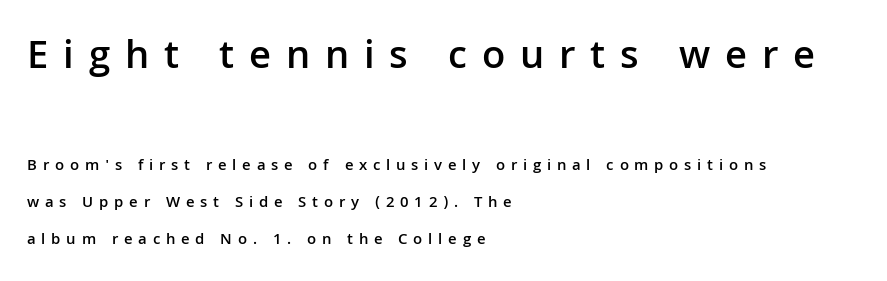
{"serif": "no", "italic": "no", "bold": "semi", "weight": "semibold", "width": "normal", "stroke_contrast": "low", "x_height": "medium", "monospaced": "no", "underline": "no", "align": "left", "line_spacing": "loose", "line_spacing_ratio": 2.3, "letter_spacing": "wide", "letter_spacing_em": 0.36, "larger_block": "first", "size_ratio": 2.56, "glyph_px": 41}
